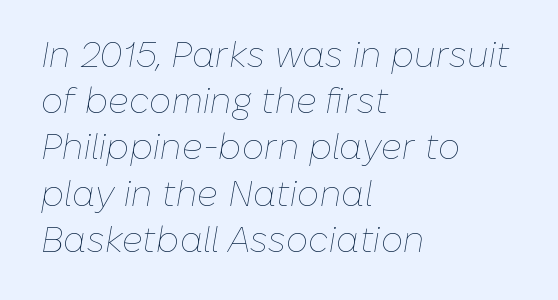
The image shows 35 px thin type, italic (leaning right); set left-aligned, normal line spacing (1.32x), normal letter spacing, not underlined; low stroke contrast and a medium x-height.
